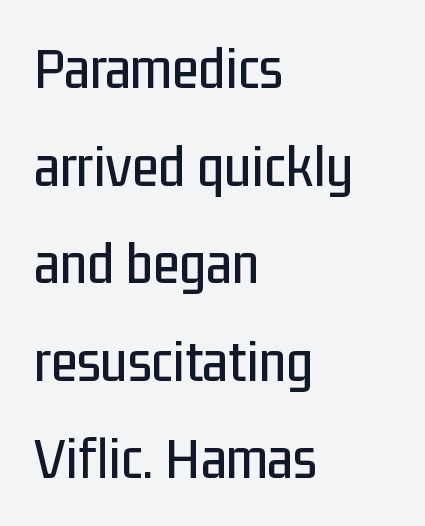
The image shows 61 px condensed sans-serif type, upright; set left-aligned, normal line spacing (1.6x), normal letter spacing, not underlined; low stroke contrast and a medium x-height.
